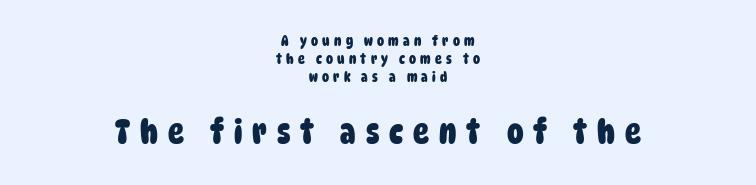
{"serif": "no", "bold": "yes", "weight": "heavy", "width": "condensed", "stroke_contrast": "low", "x_height": "large", "monospaced": "no", "underline": "no", "align": "center", "line_spacing": "normal", "line_spacing_ratio": 1.28, "letter_spacing": "wide", "letter_spacing_em": 0.3, "larger_block": "second", "size_ratio": 2.36, "glyph_px": 33}
